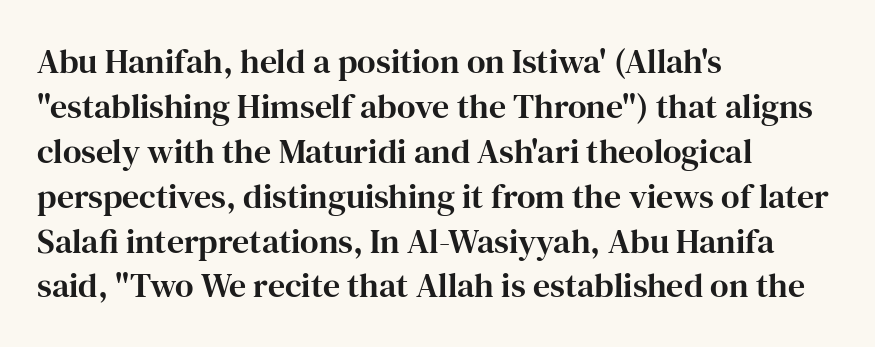
The type is set solid horizontally, with unmodified tracking. Regarding serifs, this sample has them. The axis of the letterforms is exactly vertical. The glyphs are unaccompanied by any horizontal stroke below them. One glance says typical: line gaps are just what's usual. The text block is weighted toward the left margin, trailing off unevenly rightward.
